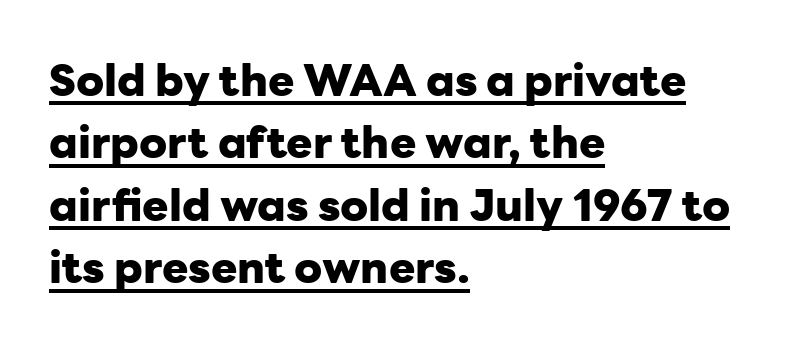
{"serif": "no", "italic": "no", "bold": "yes", "weight": "heavy", "width": "normal", "stroke_contrast": "low", "x_height": "medium", "monospaced": "no", "underline": "yes", "align": "left", "line_spacing": "normal", "line_spacing_ratio": 1.42, "letter_spacing": "normal", "letter_spacing_em": 0.0, "glyph_px": 44}
